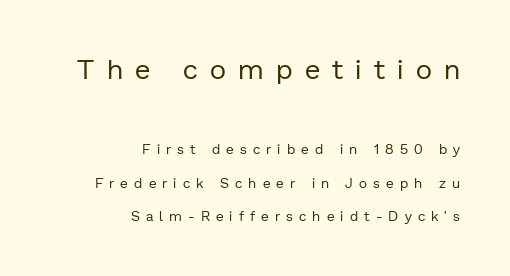
{"serif": "no", "italic": "no", "bold": "no", "weight": "regular", "width": "normal", "stroke_contrast": "low", "x_height": "medium", "monospaced": "no", "underline": "no", "align": "right", "line_spacing": "loose", "line_spacing_ratio": 2.39, "letter_spacing": "wide", "letter_spacing_em": 0.44, "larger_block": "first", "size_ratio": 2.0, "glyph_px": 28}
